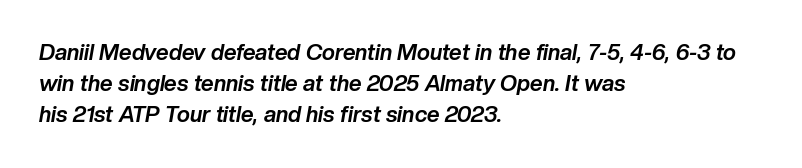
Q: Is the text bold? A: Yes.
Q: Is the text italic (slanted)? A: Yes, it leans right by about 10 degrees.
Q: Is the text underlined? A: No.
Q: How is the paragraph aligned? A: Left-aligned.
Q: Is the spacing between letters normal or unusually wide? A: Normal.
Q: Is the spacing between lines tight, normal or loose? A: Normal.
